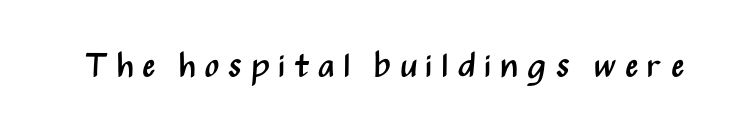
Q: Is the text bold? A: No.
Q: Is the text italic (slanted)? A: No, it is upright.
Q: Is the typeface a serif or a sans-serif typeface? A: Sans-serif.
Q: Is the text underlined? A: No.
Q: Is the spacing between letters normal or unusually wide? A: Unusually wide.
Q: Width (condensed, normal, or wide)? A: Condensed.
Q: Stroke contrast? A: Medium.
Q: x-height? A: Medium.
Q: Monospaced? A: No.
